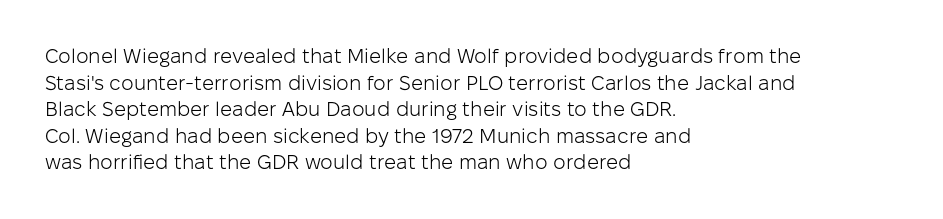
Q: Is the text bold? A: No.
Q: Is the text italic (slanted)? A: No, it is upright.
Q: Is the text underlined? A: No.
Q: How is the paragraph aligned? A: Left-aligned.
Q: Is the spacing between letters normal or unusually wide? A: Normal.
Q: Is the spacing between lines tight, normal or loose? A: Normal.
